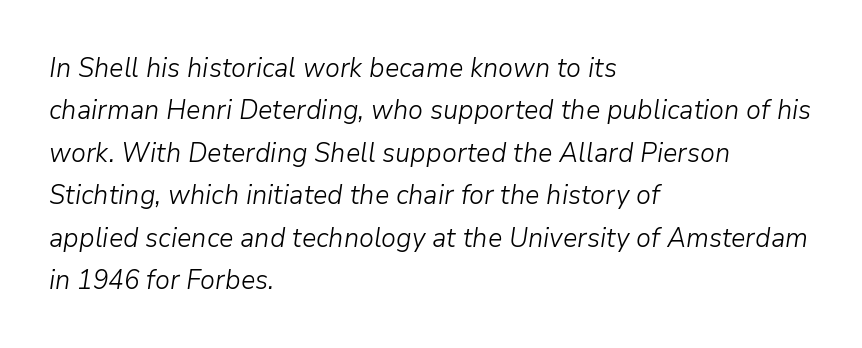
{"italic": "yes", "lean": "right", "slant_degrees": 9, "bold": "no", "underline": "no", "align": "left", "line_spacing": "normal", "line_spacing_ratio": 1.57, "letter_spacing": "normal", "letter_spacing_em": 0.0, "glyph_px": 27}
